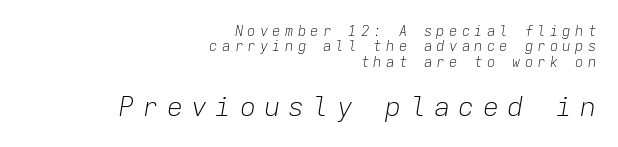
There is plenty of visible air inserted between adjacent glyphs. Which chunk is bigger? The second one — the bottom block dwarfs the top. You could barely slide anything between these rows. The characters are drawn with everyday or finer stroke widths. Layout note: lines flush right.
